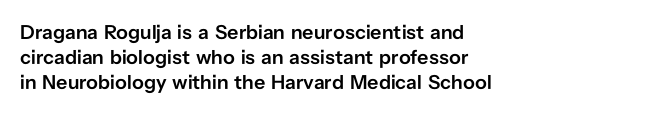
{"italic": "no", "bold": "semi", "underline": "no", "align": "left", "line_spacing": "normal", "line_spacing_ratio": 1.26, "letter_spacing": "normal", "letter_spacing_em": 0.0, "glyph_px": 20}
